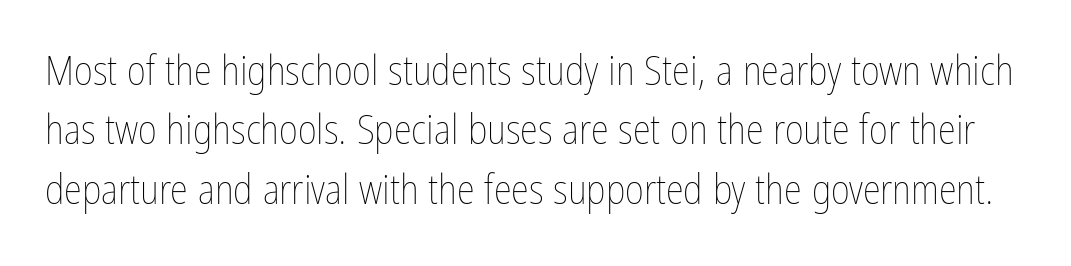
Q: Is the text bold? A: No.
Q: Is the text italic (slanted)? A: No, it is upright.
Q: Is the text underlined? A: No.
Q: Is the spacing between letters normal or unusually wide? A: Normal.
Q: Is the spacing between lines tight, normal or loose? A: Normal.
Q: Width (condensed, normal, or wide)? A: Condensed.
Q: Stroke contrast? A: Low.
Q: x-height? A: Medium.
Q: Monospaced? A: No.
